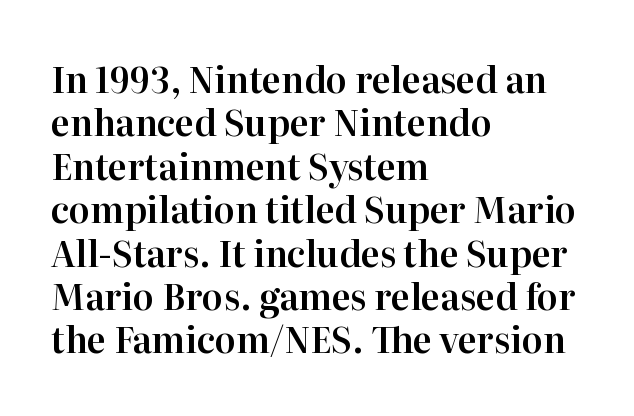
The image shows 35 px serif type, upright; set left-aligned, line spacing 1.24x, normal letter spacing, not underlined; high stroke contrast and a medium x-height.
